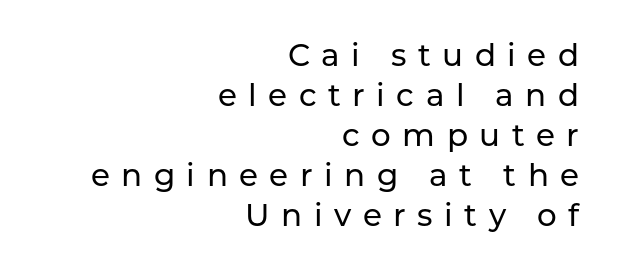
Q: Is the text italic (slanted)? A: No, it is upright.
Q: Is the typeface a serif or a sans-serif typeface? A: Sans-serif.
Q: Is the text underlined? A: No.
Q: How is the paragraph aligned? A: Right-aligned.
Q: Is the spacing between letters normal or unusually wide? A: Unusually wide.
Q: Is the spacing between lines tight, normal or loose? A: Normal.
Q: Width (condensed, normal, or wide)? A: Normal.
Q: Stroke contrast? A: Low.
Q: x-height? A: Medium.
Q: Monospaced? A: No.
